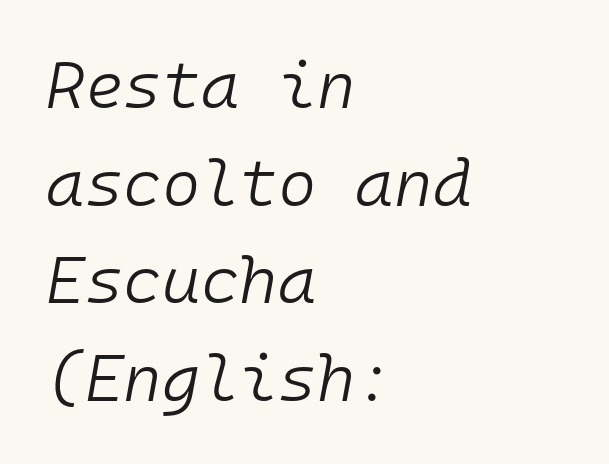
The image shows 66 px light type, italic (leaning right), monospaced; set left-aligned, normal line spacing (1.48x), normal letter spacing, not underlined; low stroke contrast and a medium x-height.
